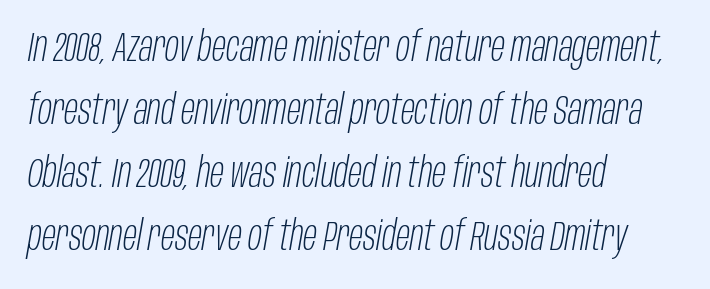
The letterforms sit shoulder to shoulder at normal distance. Stems here are at most as thick as an everyday book face. A student would call this left alignment; a typographer would say flush left, rag right. The axis of the letterforms is tilted away from vertical. Whoever set this chose a conventional vertical rhythm.
